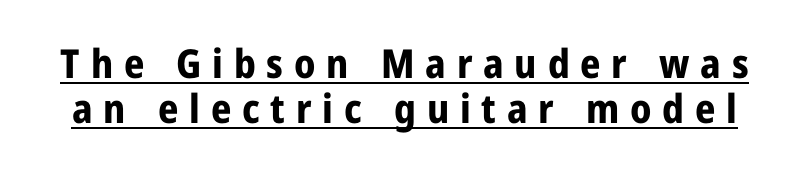
The image shows 40 px bold, condensed sans-serif type, upright; set tight line spacing (1.13x), unusually wide letter spacing (+0.27 em), underlined; low stroke contrast and a medium x-height.
